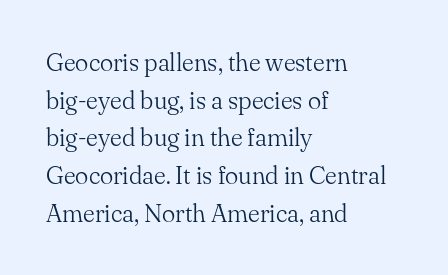
Q: Is the text bold? A: No.
Q: Is the text italic (slanted)? A: No, it is upright.
Q: Is the text underlined? A: No.
Q: How is the paragraph aligned? A: Left-aligned.
Q: Is the spacing between letters normal or unusually wide? A: Normal.
Q: Is the spacing between lines tight, normal or loose? A: Normal.
